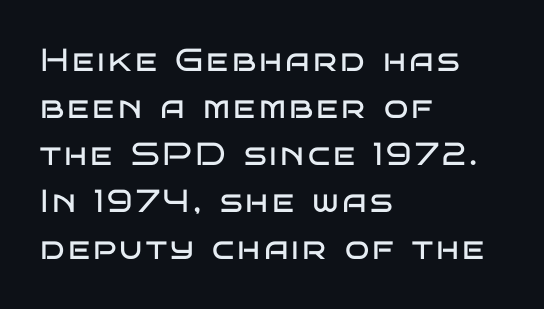
The space beneath each line is pristine and unruled. Leading matches the norm, producing a regular column. This sample has the flowing, uneven cadence of proportional lettering. If you drew a ruler down the left edge, every line would touch it. Quick note: not italic, upright.
